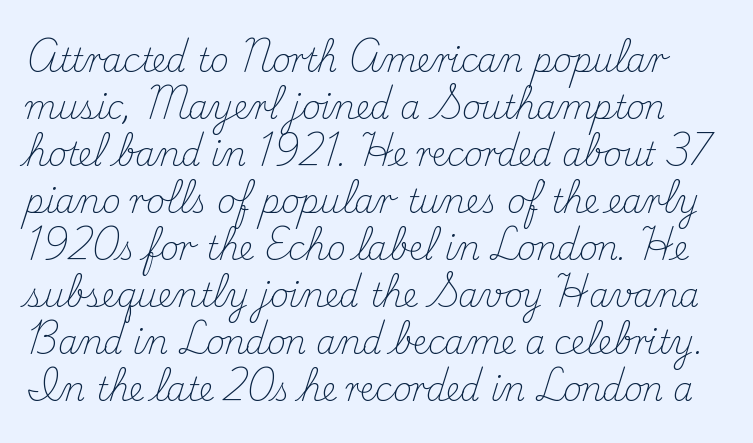
{"serif": "yes", "bold": "no", "weight": "light", "width": "normal", "stroke_contrast": "medium", "x_height": "small", "monospaced": "no", "underline": "no", "line_spacing": "normal", "line_spacing_ratio": 1.47, "letter_spacing": "normal", "letter_spacing_em": 0.0, "glyph_px": 32}
